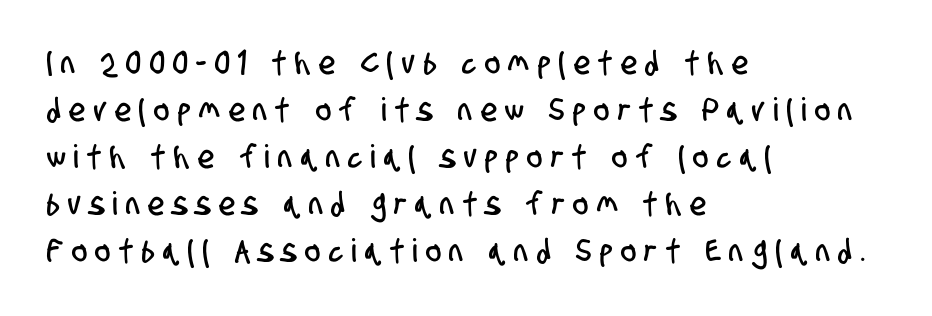
{"serif": "no", "width": "condensed", "stroke_contrast": "low", "x_height": "large", "monospaced": "no", "underline": "no", "align": "left", "line_spacing": "normal", "line_spacing_ratio": 1.47, "letter_spacing": "wide", "letter_spacing_em": 0.28, "glyph_px": 32}
